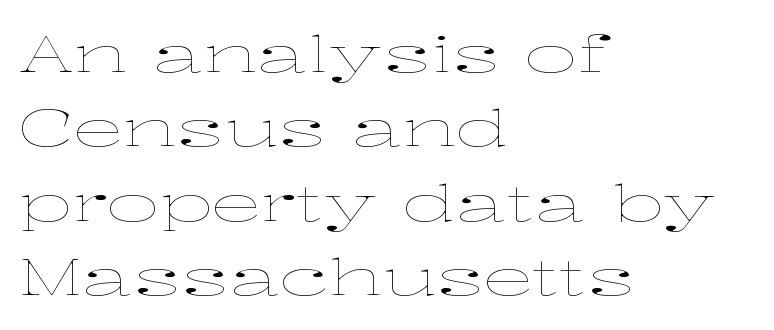
Q: Is the text bold? A: No.
Q: Is the text italic (slanted)? A: No, it is upright.
Q: Is the text underlined? A: No.
Q: How is the paragraph aligned? A: Left-aligned.
Q: Is the spacing between letters normal or unusually wide? A: Normal.
Q: Is the spacing between lines tight, normal or loose? A: Normal.
Q: Width (condensed, normal, or wide)? A: Wide.
Q: Stroke contrast? A: Low.
Q: x-height? A: Medium.
Q: Monospaced? A: No.
